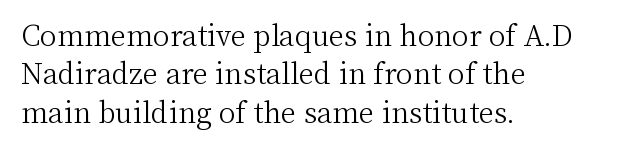
Q: Is the text bold? A: No.
Q: Is the text italic (slanted)? A: No, it is upright.
Q: Is the typeface a serif or a sans-serif typeface? A: Serif.
Q: Is the text underlined? A: No.
Q: How is the paragraph aligned? A: Left-aligned.
Q: Is the spacing between letters normal or unusually wide? A: Normal.
Q: Is the spacing between lines tight, normal or loose? A: Normal.
Q: Width (condensed, normal, or wide)? A: Normal.
Q: Stroke contrast? A: Medium.
Q: x-height? A: Medium.
Q: Monospaced? A: No.
